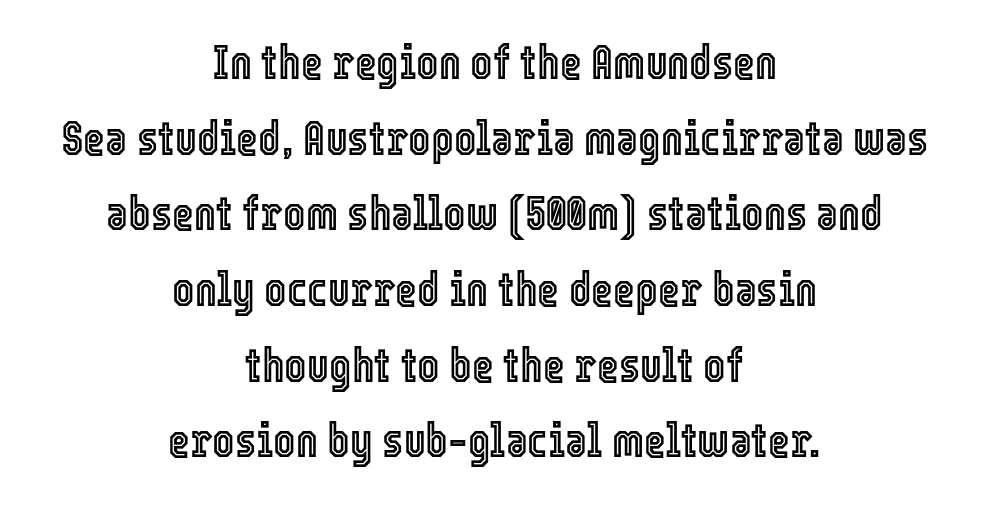
You could not count columns in this text — the font is proportionally spaced. Successive baselines arrive at the customary interval. Notice how the stems are strictly vertical — no italics here. Clear beneath every line of the passage. Look at the tracking — it's just the regular setting, nothing added. The passage is arranged like a title page — every line centered.
